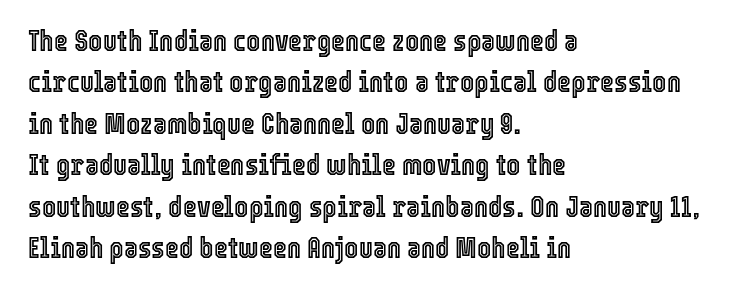
{"italic": "no", "width": "condensed", "x_height": "medium", "monospaced": "no", "underline": "no", "align": "left", "line_spacing": "normal", "line_spacing_ratio": 1.38, "letter_spacing": "normal", "letter_spacing_em": 0.0, "glyph_px": 30}
